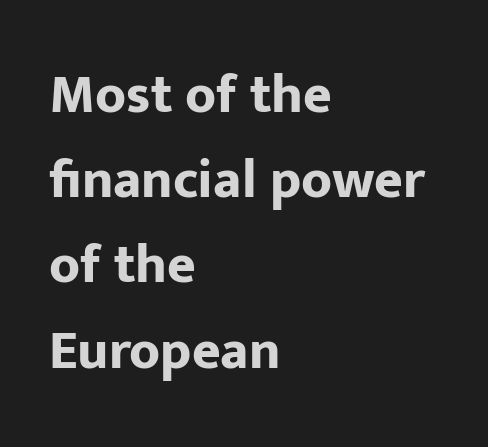
{"serif": "no", "italic": "no", "bold": "yes", "weight": "bold", "width": "normal", "stroke_contrast": "low", "x_height": "medium", "monospaced": "no", "underline": "no", "align": "left", "line_spacing": "normal", "line_spacing_ratio": 1.55, "letter_spacing": "normal", "letter_spacing_em": 0.0, "glyph_px": 55}
